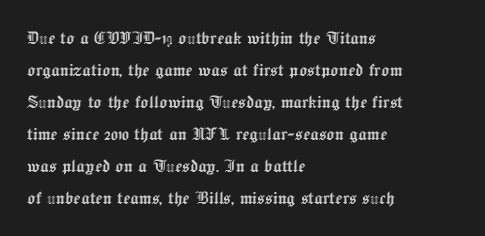
Q: Is the text italic (slanted)? A: No, it is upright.
Q: Is the text underlined? A: No.
Q: How is the paragraph aligned? A: Left-aligned.
Q: Is the spacing between letters normal or unusually wide? A: Normal.
Q: Is the spacing between lines tight, normal or loose? A: Normal.
